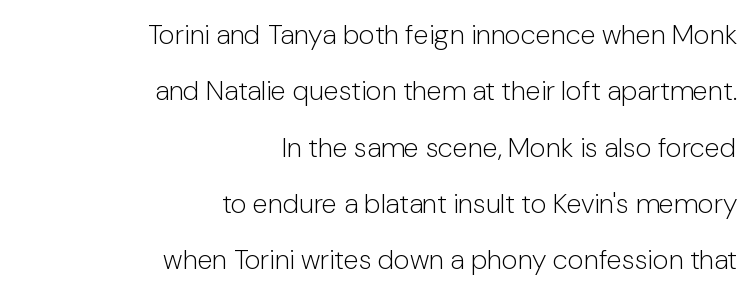
The image shows 28 px light sans-serif type, upright; set right-aligned, loose line spacing (2.01x), normal letter spacing, not underlined; low stroke contrast and a medium x-height.
